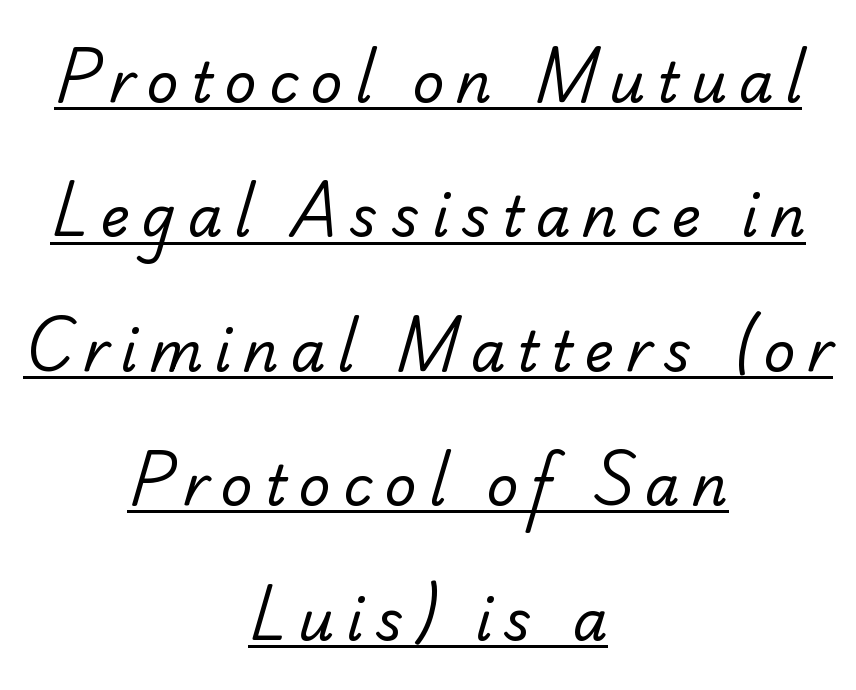
The image shows 56 px regular-weight serif type; set centered, loose line spacing (2.4x), unusually wide letter spacing (+0.21 em), underlined; low stroke contrast and a small x-height.
